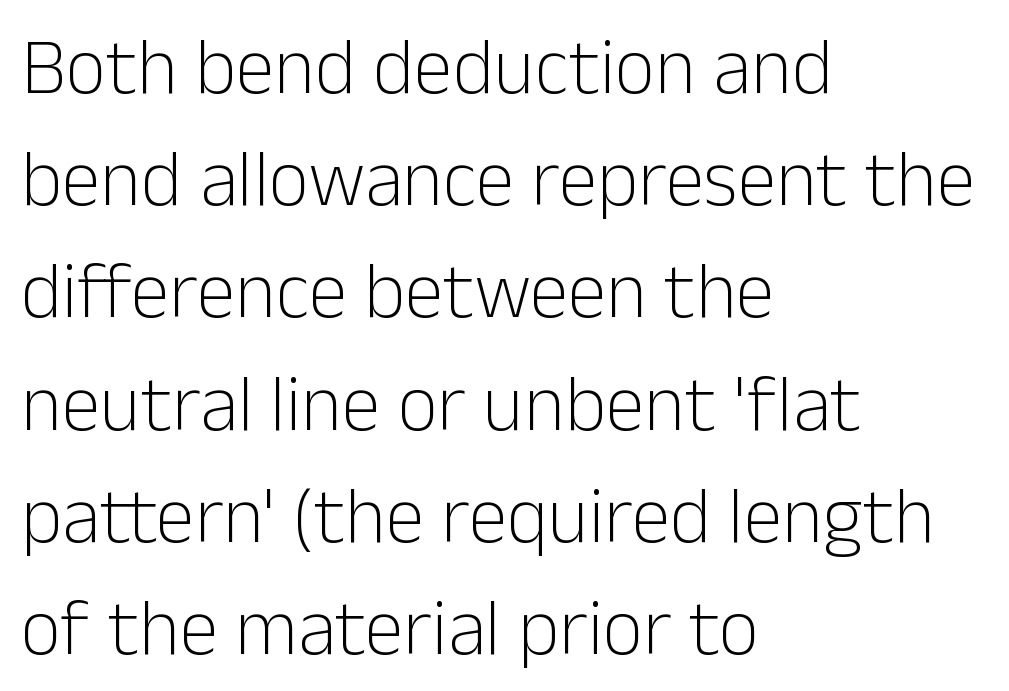
I'd call this a sans setting — the letters go barefoot. Is this a fixed-width face? No — the glyphs have proportional, varying widths. Each line starts at the same left margin while the right side varies. Bare-footed words on every line.
